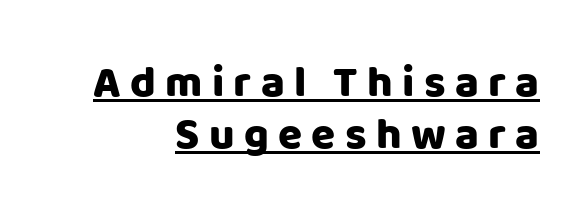
The image shows 44 px sans-serif type, upright; set right-aligned, line spacing 1.19x, unusually wide letter spacing (+0.21 em), underlined; low stroke contrast and a large x-height.
